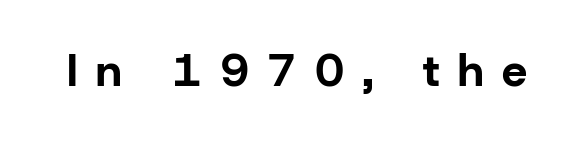
Weight check: bold — yes, fully. This is the regular roman posture of the typeface. Varying glyph widths throughout — classic text-font behaviour. The text was rendered using a sans face with plain stroke endings. Anything drawn beneath the words? Only blank space. The tracking jumps out immediately: characters are airy and widely separated.
